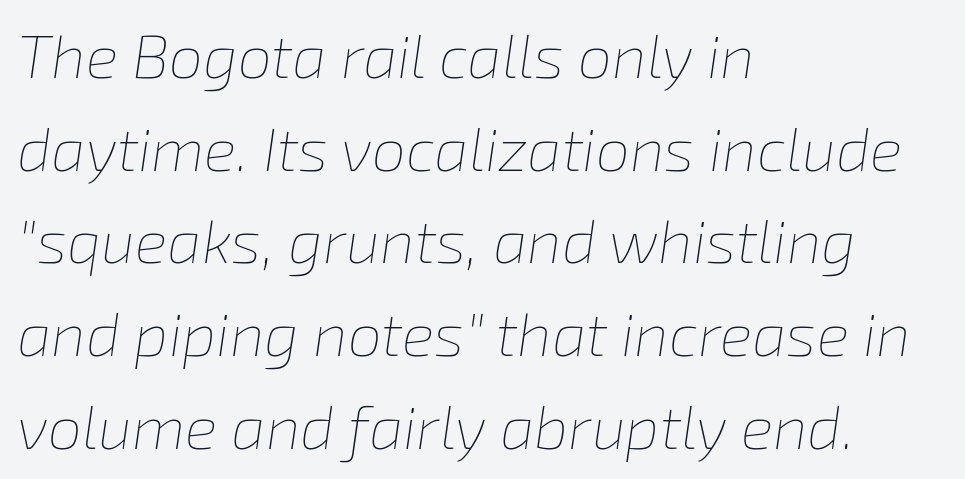
{"italic": "yes", "lean": "right", "slant_degrees": 8, "bold": "no", "weight": "thin", "width": "normal", "stroke_contrast": "low", "x_height": "medium", "monospaced": "no", "underline": "no", "align": "left", "line_spacing": "normal", "line_spacing_ratio": 1.52, "letter_spacing": "normal", "letter_spacing_em": 0.0, "glyph_px": 61}
